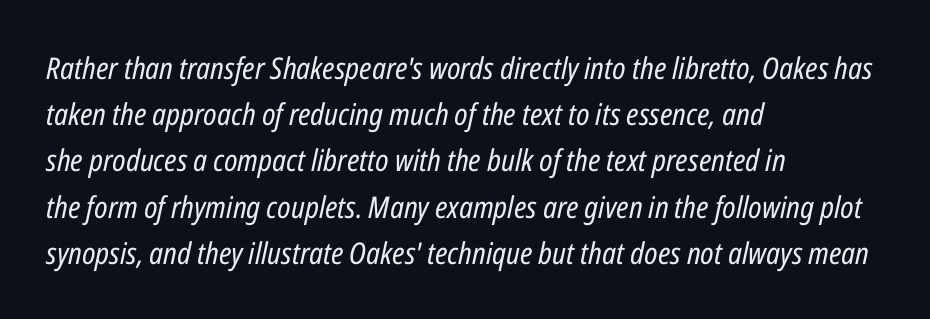
{"italic": "yes", "lean": "right", "slant_degrees": 12, "bold": "no", "weight": "regular", "width": "condensed", "stroke_contrast": "low", "x_height": "medium", "monospaced": "no", "underline": "no", "align": "left", "line_spacing": "normal", "line_spacing_ratio": 1.54, "letter_spacing": "normal", "letter_spacing_em": 0.0, "glyph_px": 30}
